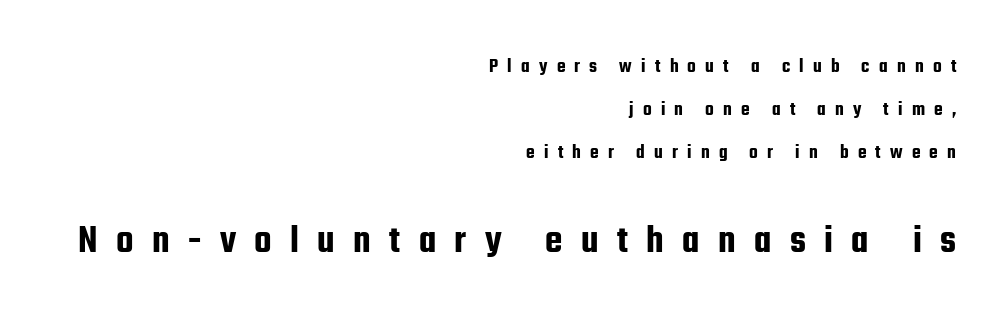
{"serif": "no", "italic": "no", "width": "condensed", "stroke_contrast": "low", "x_height": "medium", "monospaced": "no", "underline": "no", "align": "right", "line_spacing": "loose", "line_spacing_ratio": 2.15, "letter_spacing": "wide", "letter_spacing_em": 0.46, "larger_block": "second", "size_ratio": 2.0, "glyph_px": 40}
